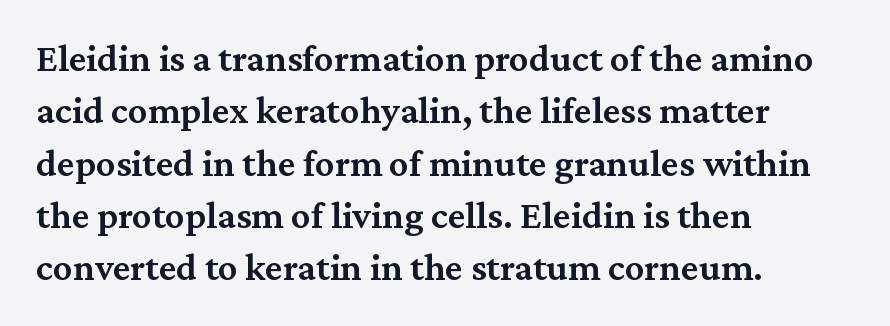
{"serif": "yes", "italic": "no", "bold": "semi", "weight": "semibold", "width": "normal", "stroke_contrast": "medium", "x_height": "medium", "monospaced": "no", "underline": "no", "align": "left", "line_spacing": "normal", "line_spacing_ratio": 1.34, "letter_spacing": "normal", "letter_spacing_em": 0.0, "glyph_px": 39}
